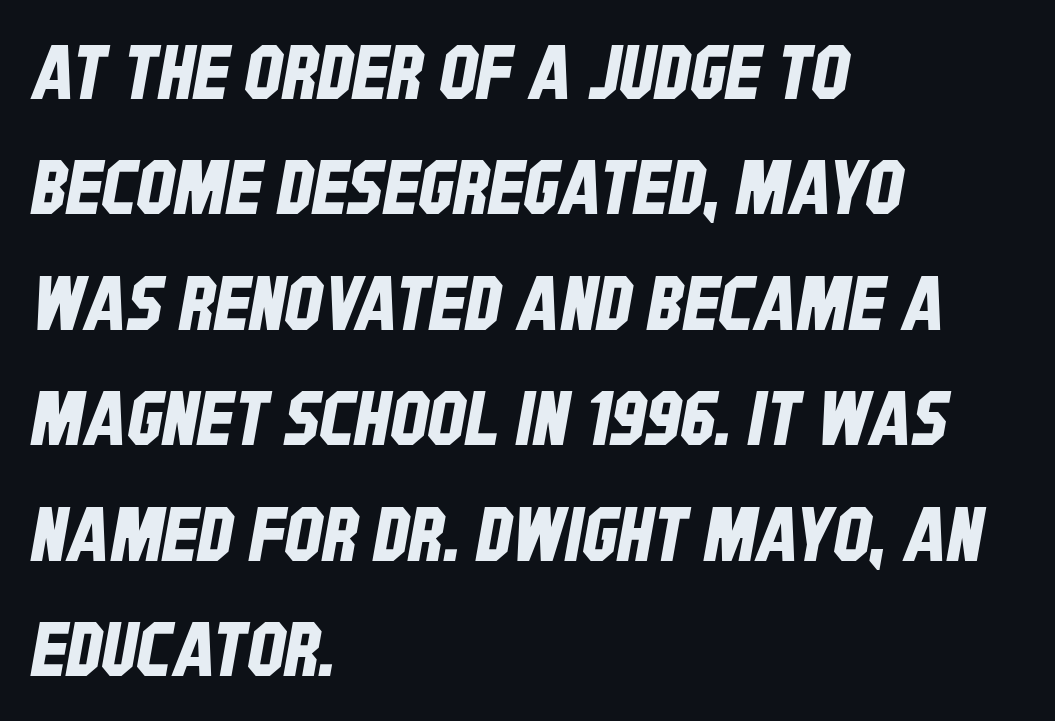
These lines are rendered in a variable-pitch font. Honestly, the row spacing looks completely unremarkable. Words float on clear page, feet unadorned. Typographically, this falls in the sans-serif category.
